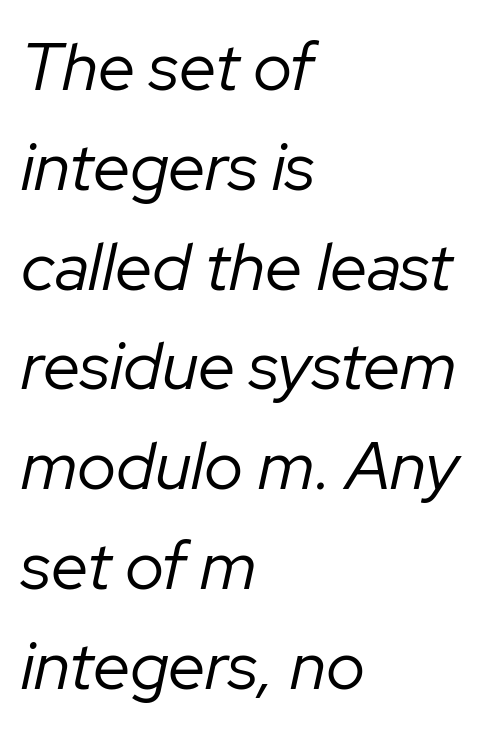
The glyphs are unaccompanied by any horizontal stroke below them. Spacing between characters is what you'd get straight out of the box. Weight: regular or lighter. This block has exactly the height ordinary leading produces. Each letter keeps its own natural width here, so spacing adapts to shape. An italicized treatment has been applied to the whole sample.
